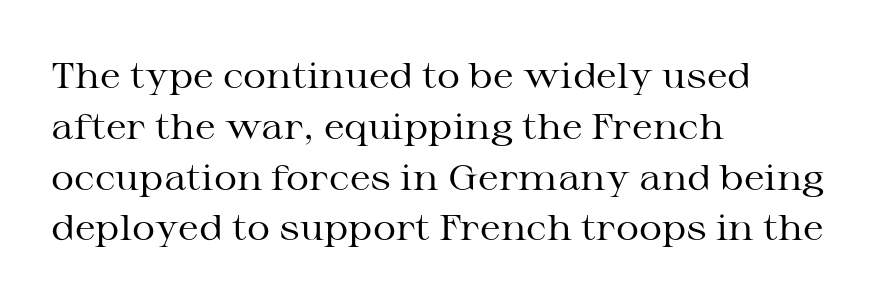
{"serif": "yes", "italic": "no", "bold": "no", "weight": "regular", "width": "wide", "stroke_contrast": "medium", "x_height": "medium", "monospaced": "no", "underline": "no", "align": "left", "line_spacing": "normal", "line_spacing_ratio": 1.41, "letter_spacing": "normal", "letter_spacing_em": 0.0, "glyph_px": 36}
